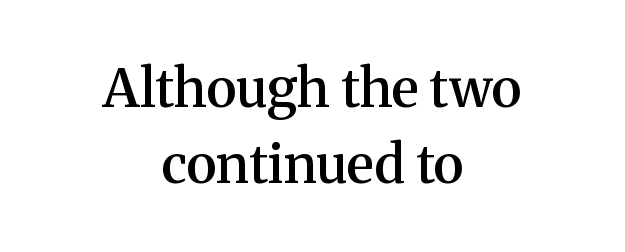
The image shows 53 px semibold serif type, upright; set centered, normal line spacing (1.43x), normal letter spacing, not underlined; medium stroke contrast and a medium x-height.
